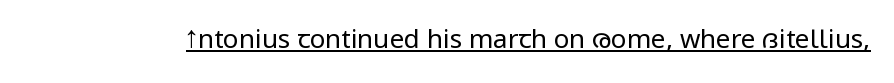
Short note: letters normally spaced. Is this a heavy cut? Hardly; it is regular or lighter. This sample uses an upright cut, with every glyph sitting square on the baseline. Is there an underline? Yes — a line sits under the letters.
